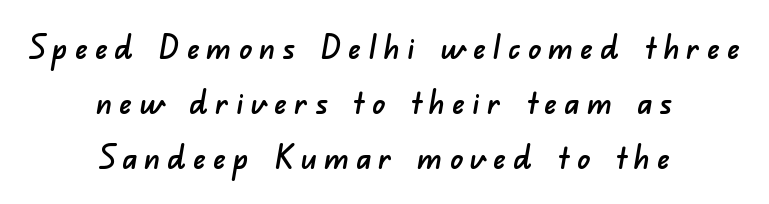
The image shows 32 px sans-serif type; set centered, line spacing 1.72x, unusually wide letter spacing (+0.23 em), not underlined; low stroke contrast and a small x-height.
